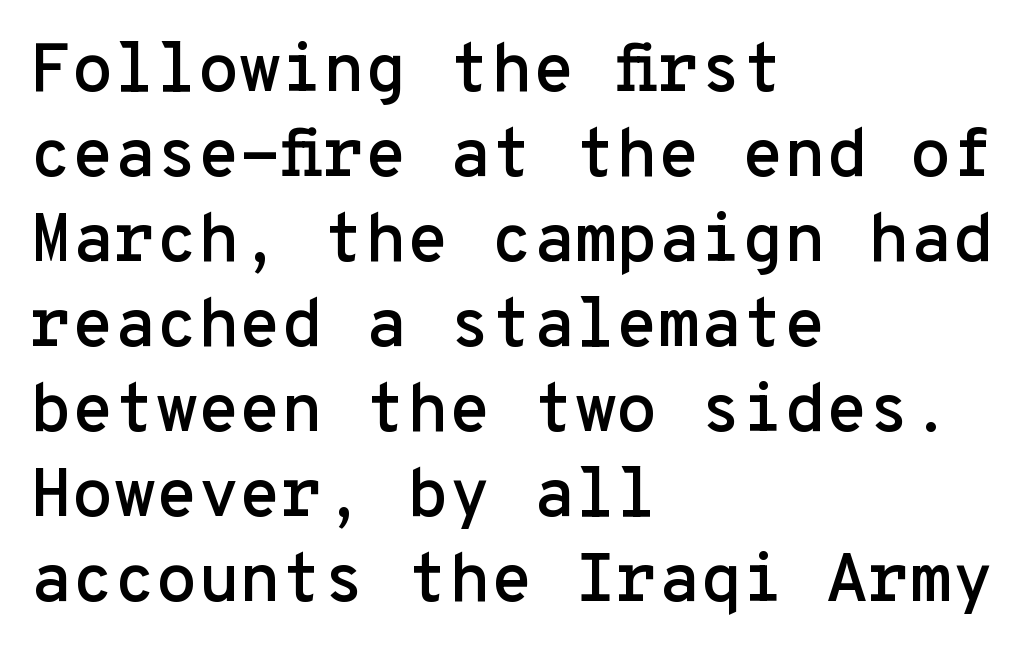
Q: Is the text italic (slanted)? A: No, it is upright.
Q: Is the typeface a serif or a sans-serif typeface? A: Sans-serif.
Q: Is the text underlined? A: No.
Q: How is the paragraph aligned? A: Left-aligned.
Q: Is the spacing between letters normal or unusually wide? A: Normal.
Q: Is the spacing between lines tight, normal or loose? A: Normal.
Q: Width (condensed, normal, or wide)? A: Normal.
Q: Stroke contrast? A: Low.
Q: x-height? A: Medium.
Q: Monospaced? A: Yes.
